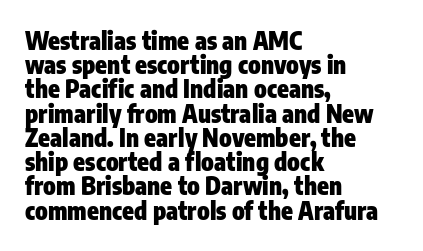
Unlike italic type, these characters show no tilt at all. These lines keep a tight, regular rhythm from letter to letter. Nobody drew a line under any word here. Weight: bold. Compared with typical paragraphs, the rows here are closer together. Left-aligned paragraph, ragged on the right.
